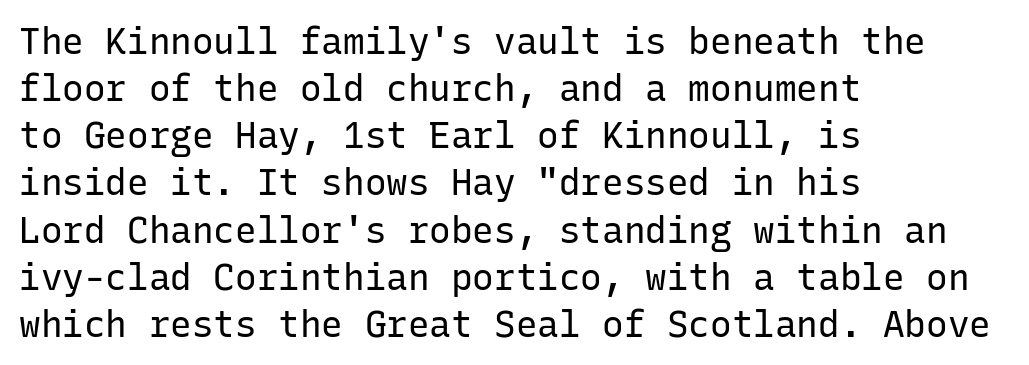
Q: Is the text bold? A: No.
Q: Is the text italic (slanted)? A: No, it is upright.
Q: Is the typeface a serif or a sans-serif typeface? A: Sans-serif.
Q: Is the text underlined? A: No.
Q: How is the paragraph aligned? A: Left-aligned.
Q: Is the spacing between letters normal or unusually wide? A: Normal.
Q: Is the spacing between lines tight, normal or loose? A: Normal.
Q: Width (condensed, normal, or wide)? A: Normal.
Q: Stroke contrast? A: Low.
Q: x-height? A: Medium.
Q: Monospaced? A: Yes.
